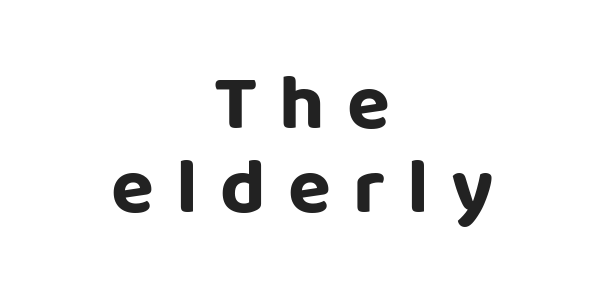
Q: Is the text bold? A: Yes.
Q: Is the text italic (slanted)? A: No, it is upright.
Q: Is the typeface a serif or a sans-serif typeface? A: Sans-serif.
Q: Is the text underlined? A: No.
Q: How is the paragraph aligned? A: Centered.
Q: Is the spacing between letters normal or unusually wide? A: Unusually wide.
Q: Is the spacing between lines tight, normal or loose? A: Tight.
Q: Width (condensed, normal, or wide)? A: Normal.
Q: Stroke contrast? A: Low.
Q: x-height? A: Large.
Q: Monospaced? A: No.
